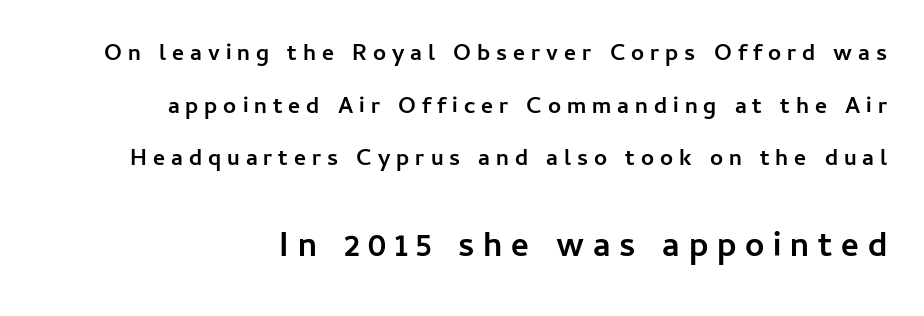
This rendering features lettering with no underline. Its strokes are broad and dark, the hallmark of bold type. Think of a printed novel: that variable character pitch is what you see here. The rendering anchors every line to the right-hand side.
